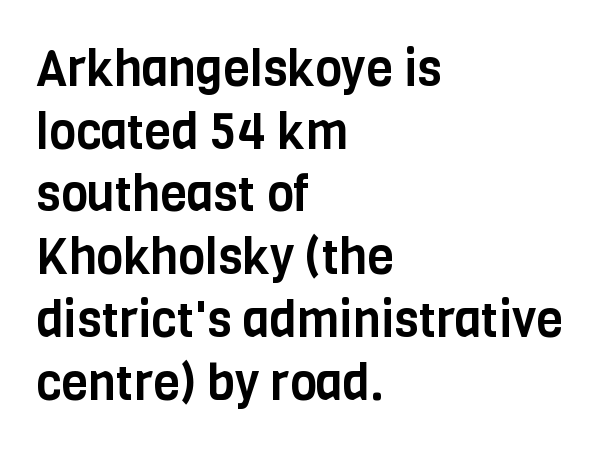
The image shows 49 px condensed sans-serif type, upright; set left-aligned, normal line spacing (1.28x), normal letter spacing, not underlined; low stroke contrast and a large x-height.
